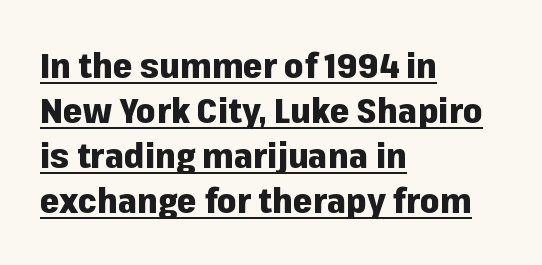
{"serif": "no", "italic": "no", "bold": "yes", "weight": "heavy", "width": "normal", "stroke_contrast": "low", "x_height": "medium", "monospaced": "no", "underline": "yes", "align": "left", "line_spacing": "normal", "line_spacing_ratio": 1.29, "letter_spacing": "normal", "letter_spacing_em": 0.0, "glyph_px": 35}
